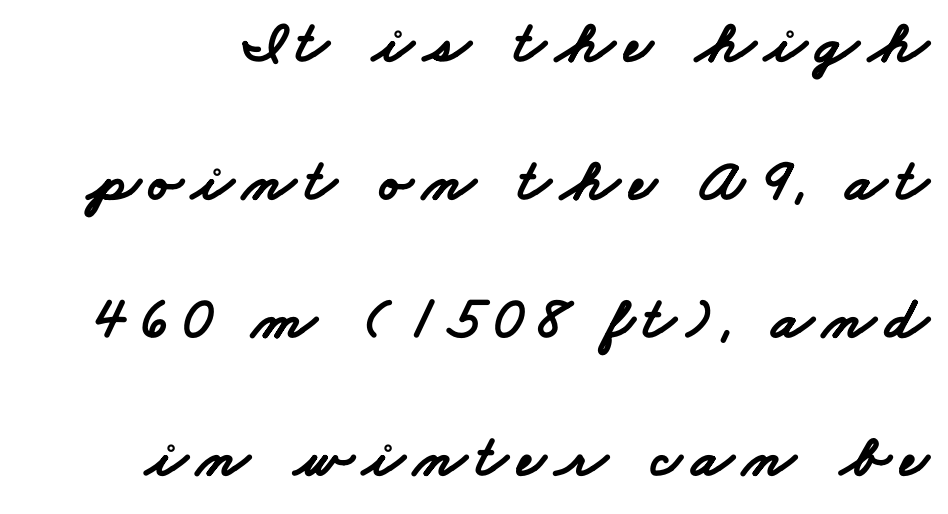
Weight: bold. Type without underlining. Type style note: lacks serifs. Is this a fixed-width face? No — the glyphs have proportional, varying widths. Horizontal bands of white between lines are thick stripes.
